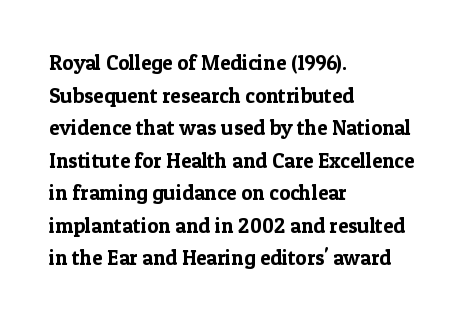
Q: Is the text italic (slanted)? A: No, it is upright.
Q: Is the text underlined? A: No.
Q: How is the paragraph aligned? A: Left-aligned.
Q: Is the spacing between letters normal or unusually wide? A: Normal.
Q: Is the spacing between lines tight, normal or loose? A: Normal.
